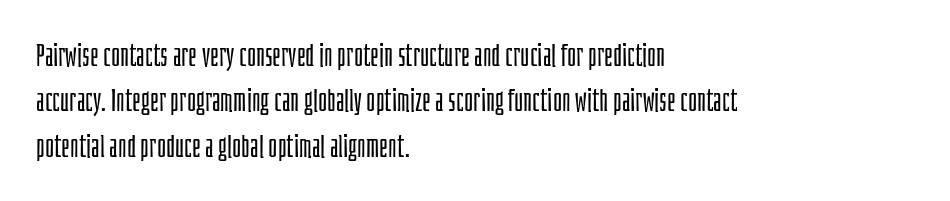
Q: Is the text bold? A: No.
Q: Is the text italic (slanted)? A: No, it is upright.
Q: Is the typeface a serif or a sans-serif typeface? A: Sans-serif.
Q: Is the text underlined? A: No.
Q: How is the paragraph aligned? A: Left-aligned.
Q: Is the spacing between letters normal or unusually wide? A: Normal.
Q: Is the spacing between lines tight, normal or loose? A: Normal.
Q: Width (condensed, normal, or wide)? A: Condensed.
Q: Stroke contrast? A: Low.
Q: x-height? A: Large.
Q: Monospaced? A: No.
